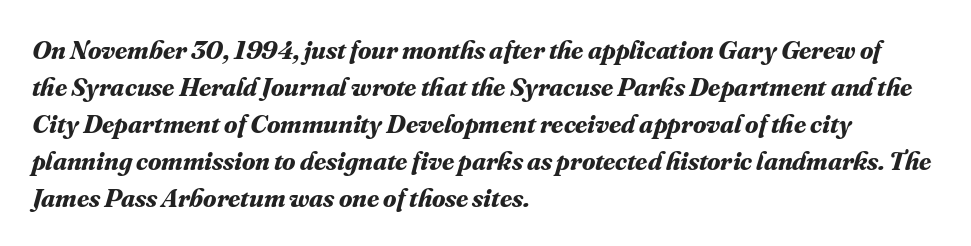
{"italic": "yes", "lean": "right", "slant_degrees": 16, "bold": "yes", "underline": "no", "align": "left", "line_spacing": "normal", "line_spacing_ratio": 1.37, "letter_spacing": "normal", "letter_spacing_em": 0.0, "glyph_px": 27}
